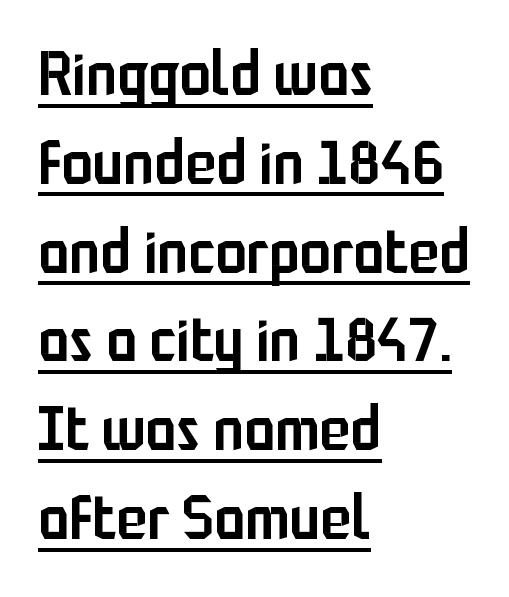
{"serif": "no", "italic": "no", "bold": "semi", "weight": "semibold", "width": "condensed", "stroke_contrast": "low", "x_height": "medium", "monospaced": "no", "underline": "yes", "align": "left", "line_spacing": "normal", "line_spacing_ratio": 1.41, "letter_spacing": "normal", "letter_spacing_em": 0.0, "glyph_px": 63}
